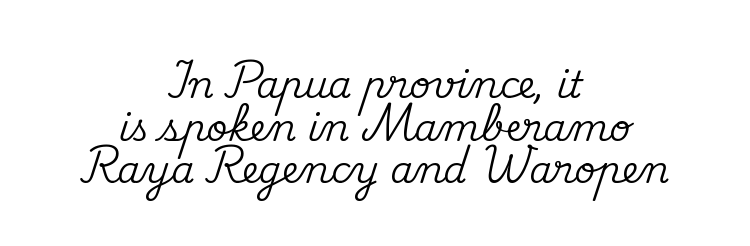
The image shows 37 px serif type; set centered, tight line spacing (1.15x), normal letter spacing, not underlined; medium stroke contrast and a small x-height.
